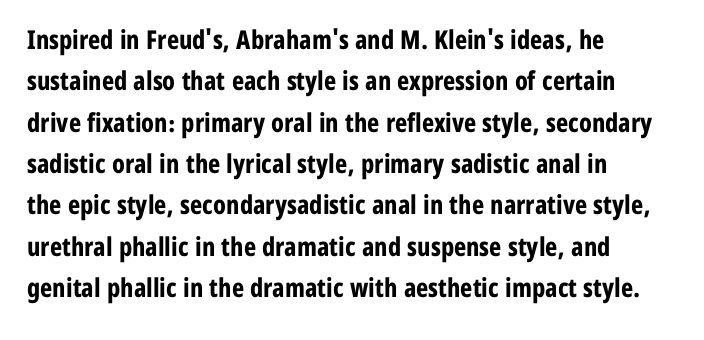
{"italic": "no", "bold": "yes", "underline": "no", "align": "left", "line_spacing": "normal", "line_spacing_ratio": 1.59, "letter_spacing": "normal", "letter_spacing_em": 0.0, "glyph_px": 26}
